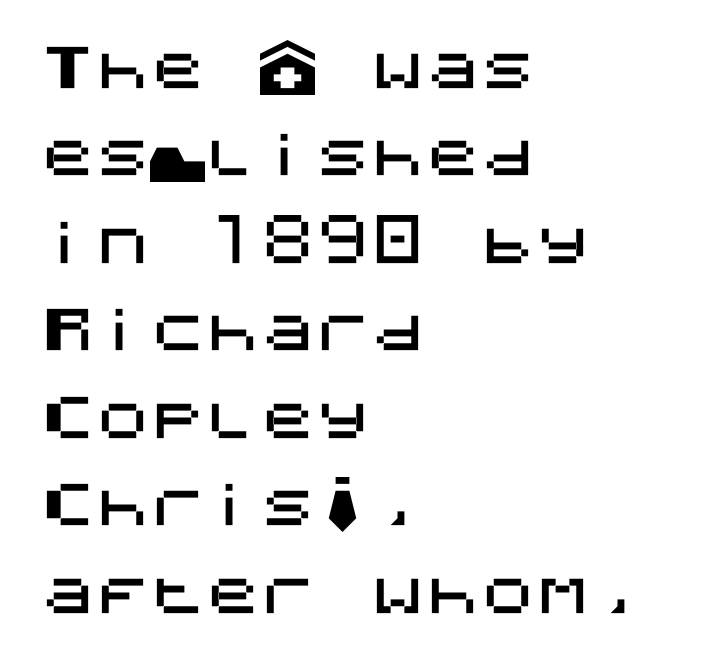
Q: Is the text italic (slanted)? A: No, it is upright.
Q: Is the typeface a serif or a sans-serif typeface? A: Sans-serif.
Q: Is the text underlined? A: No.
Q: How is the paragraph aligned? A: Left-aligned.
Q: Is the spacing between letters normal or unusually wide? A: Normal.
Q: Is the spacing between lines tight, normal or loose? A: Normal.
Q: Width (condensed, normal, or wide)? A: Normal.
Q: Stroke contrast? A: Medium.
Q: x-height? A: Large.
